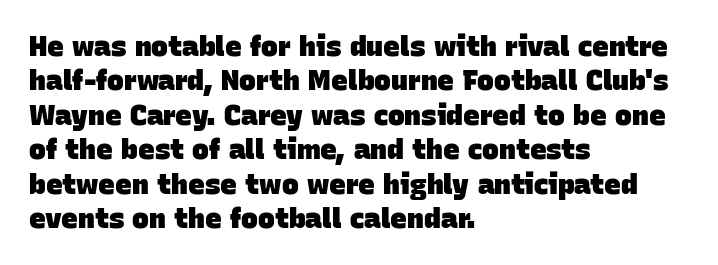
Look at the bottom of the vertical strokes: they stop flat, with no serifs. Think of a printed novel: that variable character pitch is what you see here. These lines stack with their left ends in a neat column. Has an underline been added? It has not.
